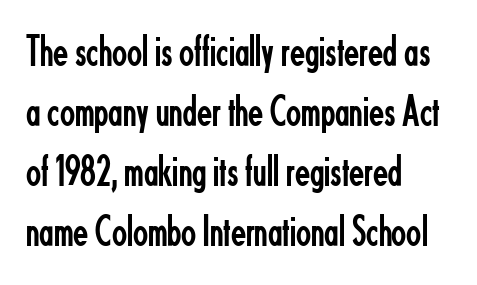
The image shows 44 px regular-weight, condensed sans-serif type, upright; set left-aligned, normal line spacing (1.36x), normal letter spacing, not underlined; low stroke contrast and a small x-height.
